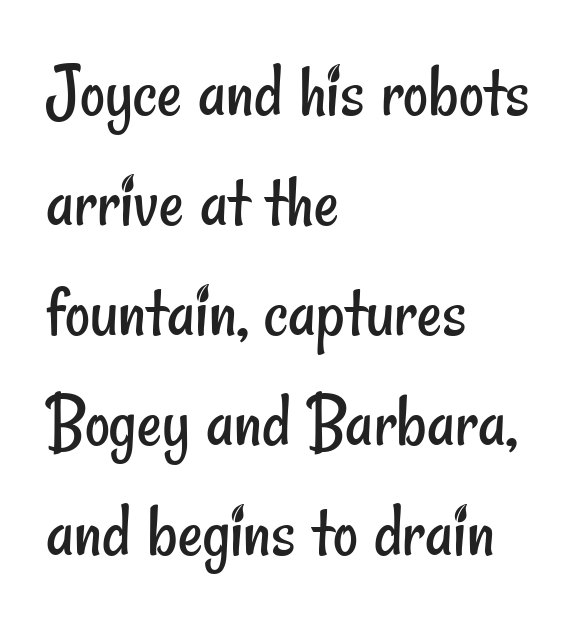
The image shows 77 px regular-weight, condensed sans-serif type; set left-aligned, normal line spacing (1.43x), normal letter spacing, not underlined; low stroke contrast and a small x-height.
